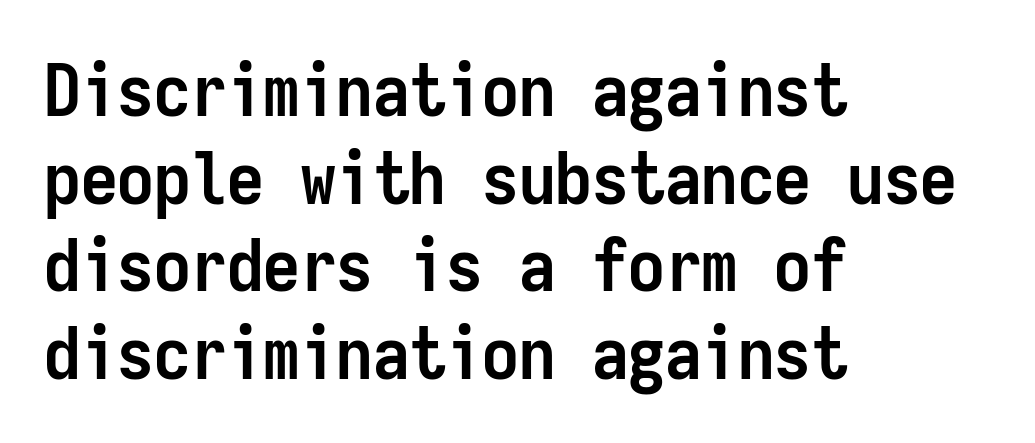
The image shows 73 px semibold, condensed sans-serif type, upright, monospaced; set left-aligned, line spacing 1.2x, normal letter spacing, not underlined; low stroke contrast and a medium x-height.
